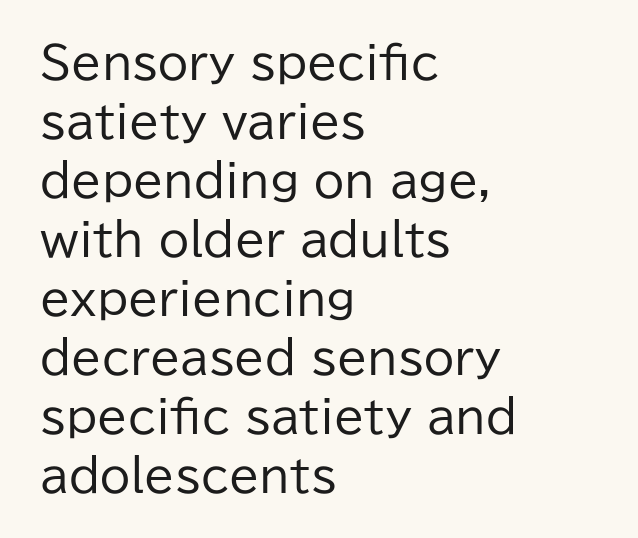
The image shows 44 px regular-weight sans-serif type, upright; set left-aligned, normal line spacing (1.34x), normal letter spacing, not underlined; low stroke contrast and a medium x-height.
